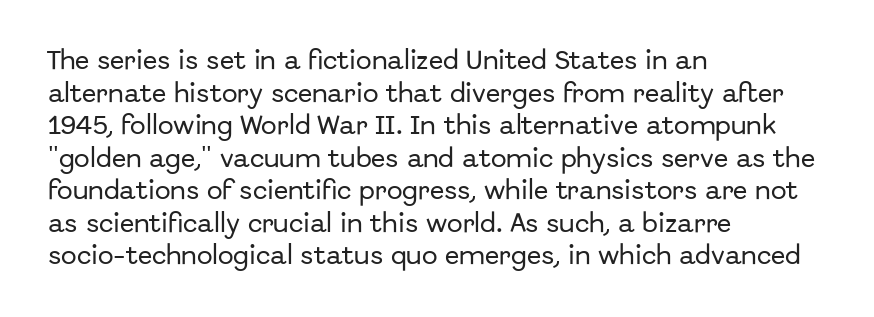
{"italic": "no", "underline": "no", "align": "left", "line_spacing": "normal", "line_spacing_ratio": 1.55, "letter_spacing": "normal", "letter_spacing_em": 0.0, "glyph_px": 21}
